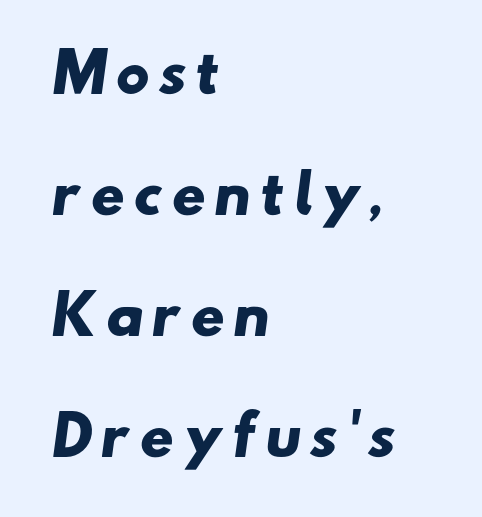
Q: Is the text bold? A: Yes.
Q: Is the typeface a serif or a sans-serif typeface? A: Sans-serif.
Q: Is the text underlined? A: No.
Q: How is the paragraph aligned? A: Left-aligned.
Q: Is the spacing between lines tight, normal or loose? A: Loose.
Q: Width (condensed, normal, or wide)? A: Wide.
Q: Stroke contrast? A: Low.
Q: x-height? A: Small.
Q: Monospaced? A: No.
